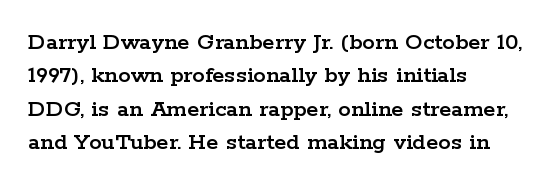
The image shows 25 px text type, upright; set left-aligned, normal line spacing (1.34x), normal letter spacing, not underlined.
